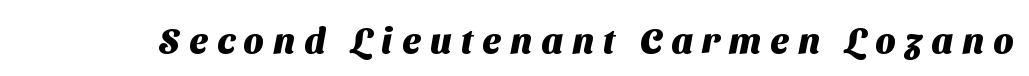
The glyphs have the mass of a bold cut. In terms of letterspacing, this is a distinctly airy, spread setting. This is sans-serif lettering, the kind often seen on screens and signage. Just letters on the line, the space beneath them empty.
